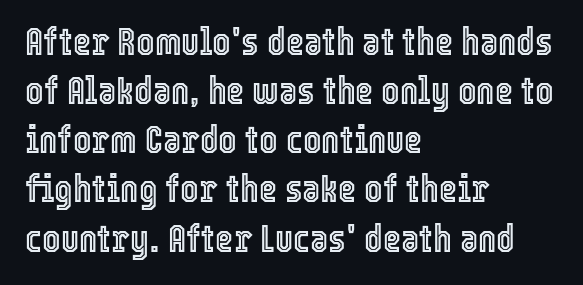
The image shows 39 px condensed type, upright; set left-aligned, normal line spacing (1.26x), normal letter spacing, not underlined; a medium x-height.
